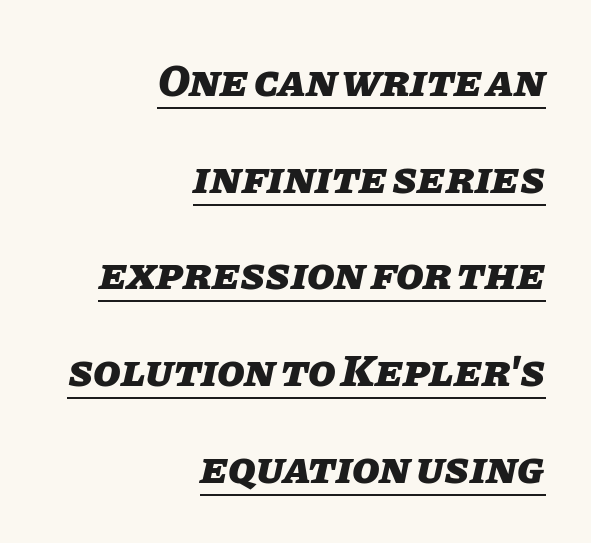
{"italic": "yes", "lean": "right", "slant_degrees": 11, "bold": "yes", "weight": "heavy", "width": "normal", "stroke_contrast": "low", "x_height": "large", "monospaced": "no", "underline": "yes", "align": "right", "line_spacing": "loose", "line_spacing_ratio": 2.15, "letter_spacing": "normal", "letter_spacing_em": 0.0, "glyph_px": 45}
